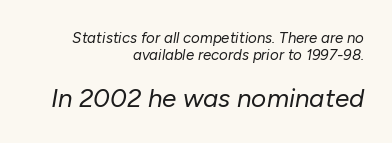
The image shows 26 px text type, italic (leaning right); set right-aligned, tight line spacing (1.12x), normal letter spacing, not underlined; the second (bottom) block is 1.73x larger.
